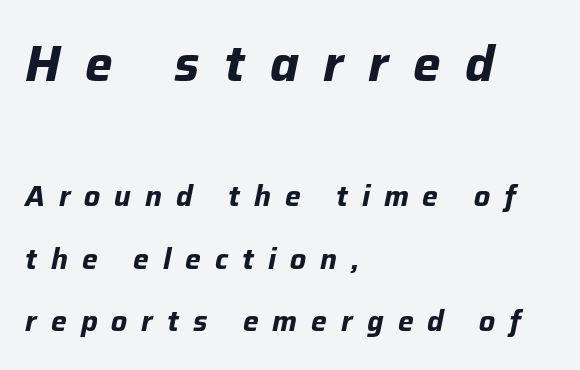
The gaps between neighbouring characters are conspicuously large. Line beginnings align vertically; line endings do not. Every letter is thick-stroked: bold, no question. These lines are rendered in a variable-pitch font. When letters slant like this, we call the style italic. Unmarked baselines from the first word to the last.
